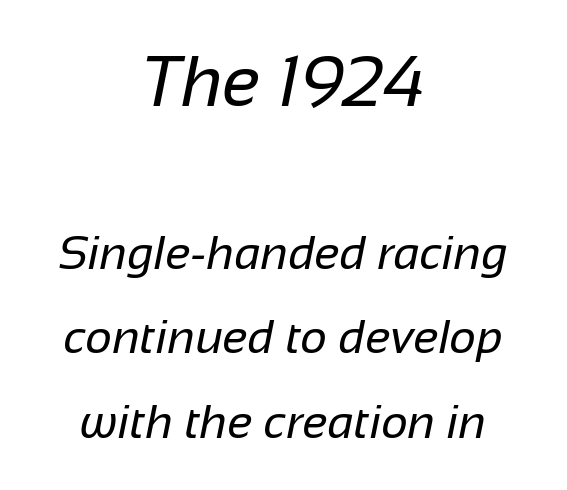
Q: Is the text bold? A: No.
Q: Is the typeface a serif or a sans-serif typeface? A: Sans-serif.
Q: Is the text underlined? A: No.
Q: How is the paragraph aligned? A: Centered.
Q: Is the spacing between letters normal or unusually wide? A: Normal.
Q: Which block of text is set in a larger size, the first (top) or the second (bottom)? A: The first (top) one.
Q: Width (condensed, normal, or wide)? A: Normal.
Q: Stroke contrast? A: Low.
Q: x-height? A: Medium.
Q: Monospaced? A: No.
